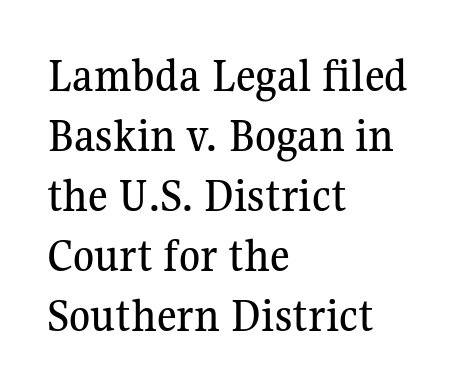
{"serif": "yes", "italic": "no", "width": "normal", "stroke_contrast": "medium", "x_height": "medium", "monospaced": "no", "underline": "no", "align": "left", "line_spacing": "normal", "line_spacing_ratio": 1.25, "letter_spacing": "normal", "letter_spacing_em": 0.0, "glyph_px": 48}
